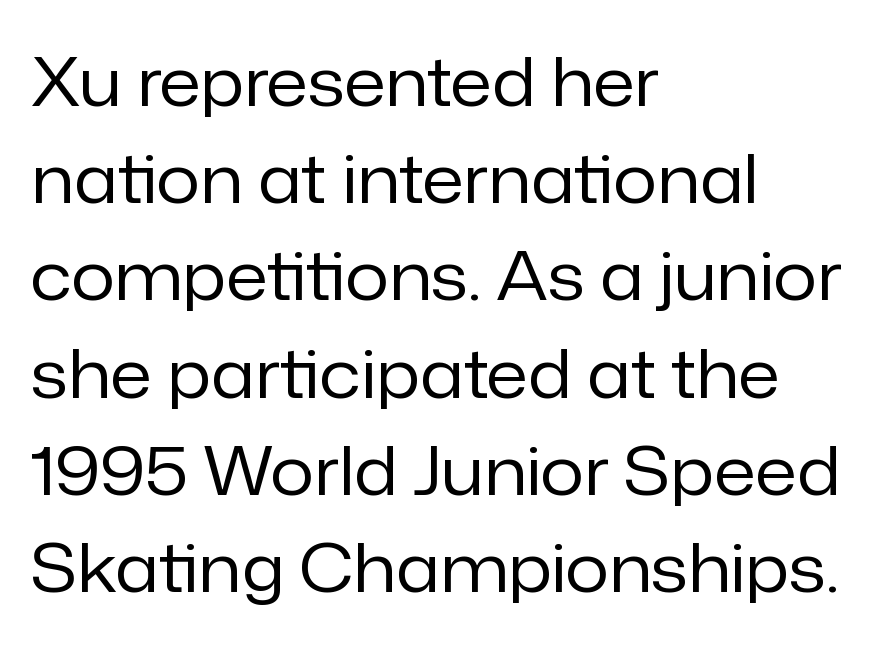
The image shows 68 px regular-weight sans-serif type, upright; set left-aligned, normal line spacing (1.43x), normal letter spacing, not underlined; low stroke contrast and a medium x-height.
